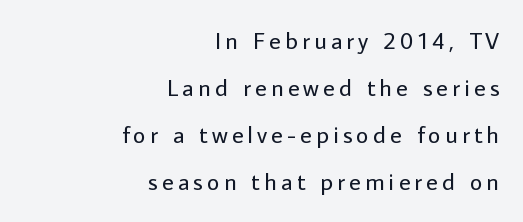
These lines were composed using upright roman letters. No word sits above an underline. This sample trades compactness for vertical openness between lines. The lines are quadded right. Summary of weight: not heavy and not bold.
